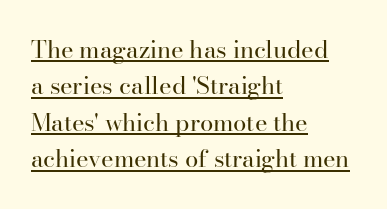
The image shows 24 px text type, upright; set left-aligned, normal line spacing (1.52x), normal letter spacing, underlined.
